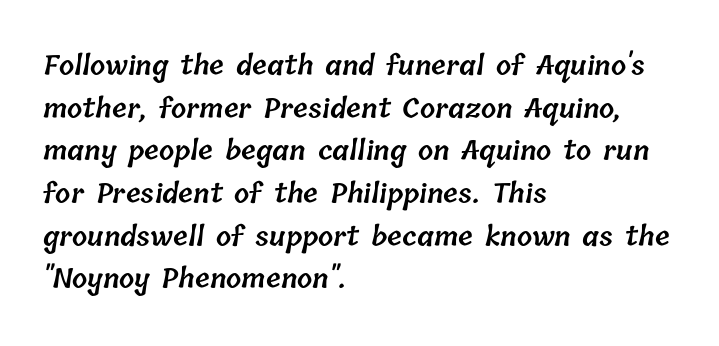
Typesetter's note: demi weight, one step under bold. Inter-character spacing is left at the font's built-in metrics. The space between consecutive lines is moderate. The paragraph shown leans on its left margin.
